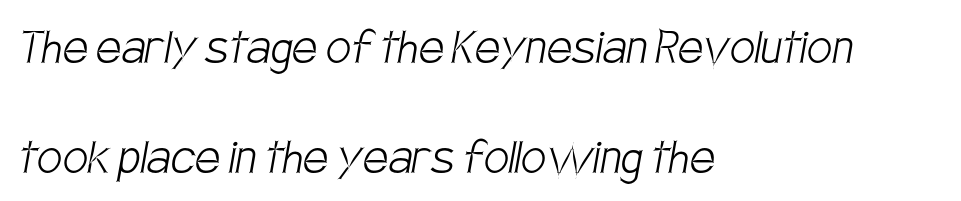
{"serif": "no", "bold": "no", "weight": "light", "width": "condensed", "stroke_contrast": "low", "x_height": "large", "monospaced": "no", "underline": "no", "align": "left", "line_spacing": "loose", "line_spacing_ratio": 1.96, "letter_spacing": "normal", "letter_spacing_em": 0.0, "glyph_px": 56}
